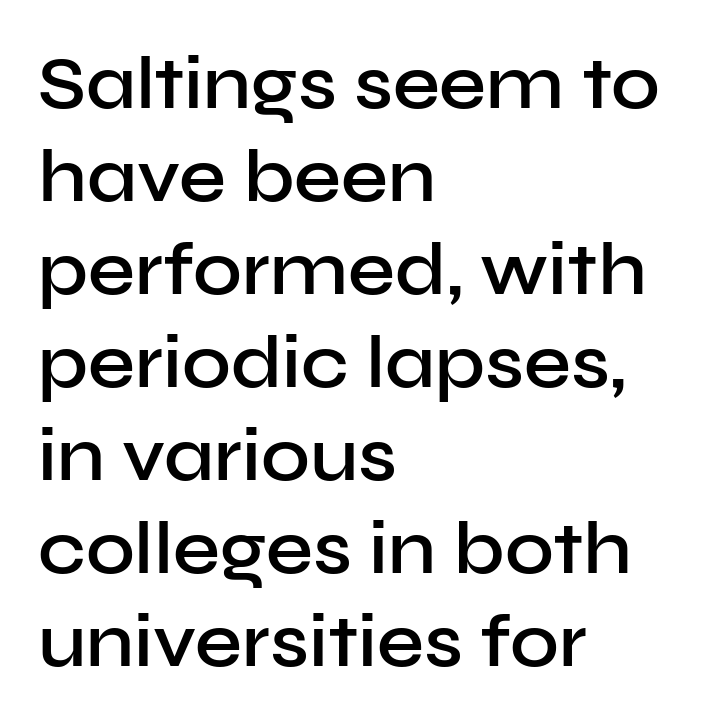
Q: Is the text bold? A: Semi-bold.
Q: Is the text italic (slanted)? A: No, it is upright.
Q: Is the typeface a serif or a sans-serif typeface? A: Sans-serif.
Q: Is the text underlined? A: No.
Q: How is the paragraph aligned? A: Left-aligned.
Q: Is the spacing between letters normal or unusually wide? A: Normal.
Q: Width (condensed, normal, or wide)? A: Normal.
Q: Stroke contrast? A: Low.
Q: x-height? A: Medium.
Q: Monospaced? A: No.
